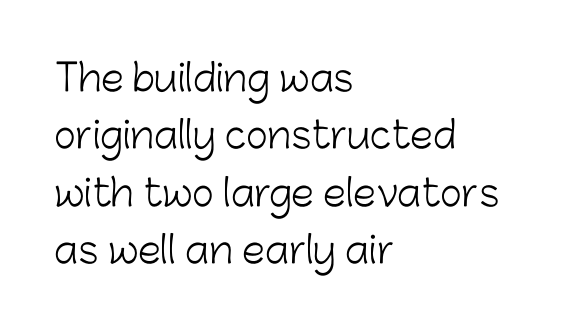
{"serif": "no", "italic": "no", "bold": "no", "weight": "light", "width": "normal", "stroke_contrast": "low", "x_height": "medium", "monospaced": "no", "underline": "no", "align": "left", "line_spacing": "normal", "line_spacing_ratio": 1.55, "letter_spacing": "normal", "letter_spacing_em": 0.0, "glyph_px": 37}
